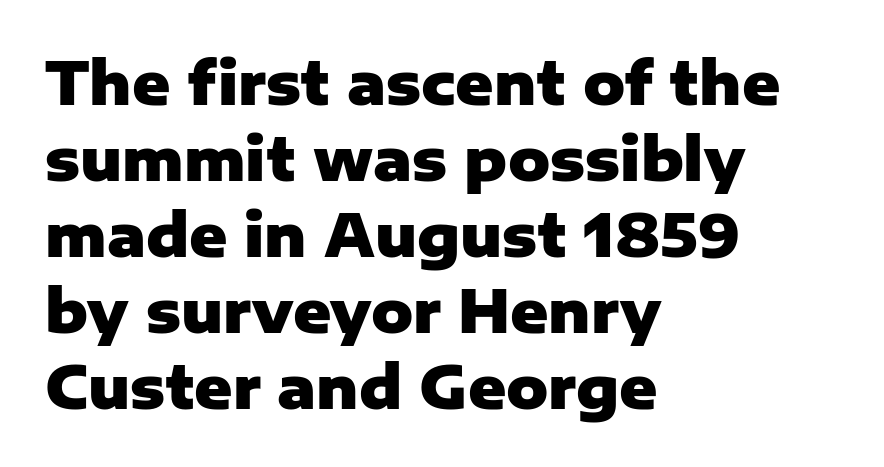
Q: Is the text bold? A: Yes.
Q: Is the text italic (slanted)? A: No, it is upright.
Q: Is the typeface a serif or a sans-serif typeface? A: Sans-serif.
Q: Is the text underlined? A: No.
Q: How is the paragraph aligned? A: Left-aligned.
Q: Is the spacing between letters normal or unusually wide? A: Normal.
Q: Is the spacing between lines tight, normal or loose? A: Normal.
Q: Width (condensed, normal, or wide)? A: Normal.
Q: Stroke contrast? A: Low.
Q: x-height? A: Medium.
Q: Monospaced? A: No.
